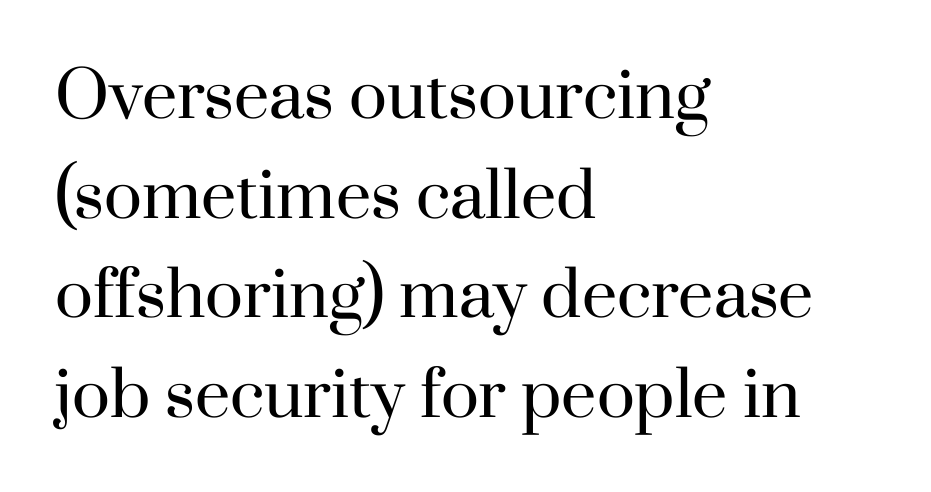
Q: Is the text bold? A: No.
Q: Is the text italic (slanted)? A: No, it is upright.
Q: Is the typeface a serif or a sans-serif typeface? A: Serif.
Q: Is the text underlined? A: No.
Q: How is the paragraph aligned? A: Left-aligned.
Q: Is the spacing between letters normal or unusually wide? A: Normal.
Q: Is the spacing between lines tight, normal or loose? A: Normal.
Q: Width (condensed, normal, or wide)? A: Normal.
Q: Stroke contrast? A: High.
Q: x-height? A: Small.
Q: Monospaced? A: No.
